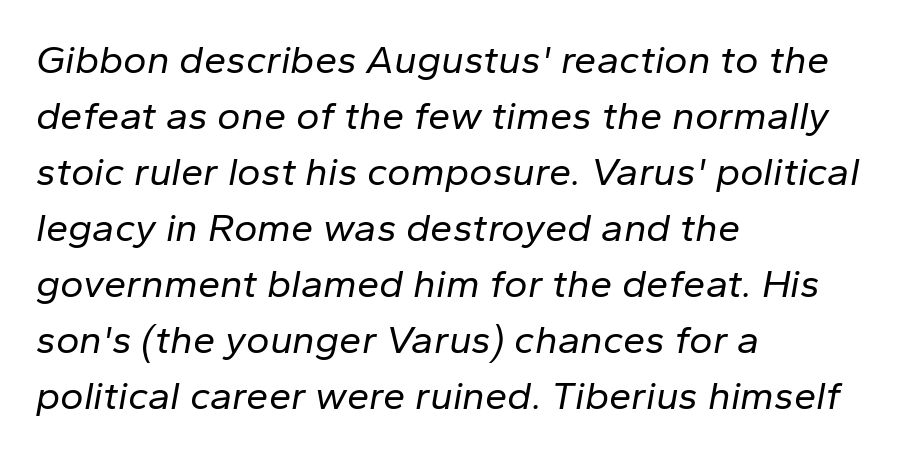
{"italic": "yes", "lean": "right", "slant_degrees": 10, "bold": "no", "weight": "regular", "width": "normal", "stroke_contrast": "low", "x_height": "medium", "monospaced": "no", "underline": "no", "align": "left", "line_spacing": "normal", "line_spacing_ratio": 1.4, "letter_spacing": "normal", "letter_spacing_em": 0.0, "glyph_px": 40}
